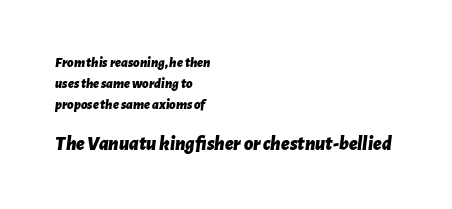
Q: Is the text bold? A: Yes.
Q: Is the text italic (slanted)? A: Yes, it leans right by about 7 degrees.
Q: Is the text underlined? A: No.
Q: How is the paragraph aligned? A: Left-aligned.
Q: Is the spacing between letters normal or unusually wide? A: Normal.
Q: Is the spacing between lines tight, normal or loose? A: Normal.
Q: Which block of text is set in a larger size, the first (top) or the second (bottom)? A: The second (bottom) one.
